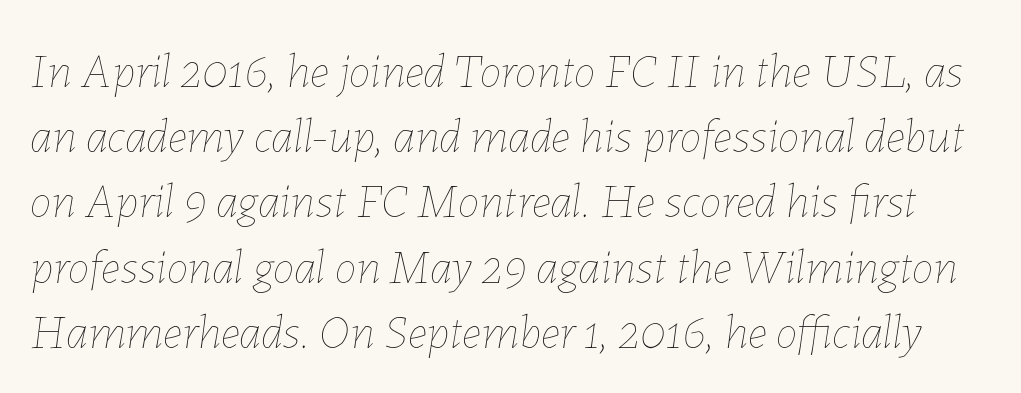
The face used here is rendered with its standard letterfit. The passage shown is typed in a proportional face where columns would drift. The passage shown is not underscored anywhere. Summary of weight: not heavy and not bold. The line-height multiplier appears to be the usual default. Italic: yes, the glyphs are oblique.
